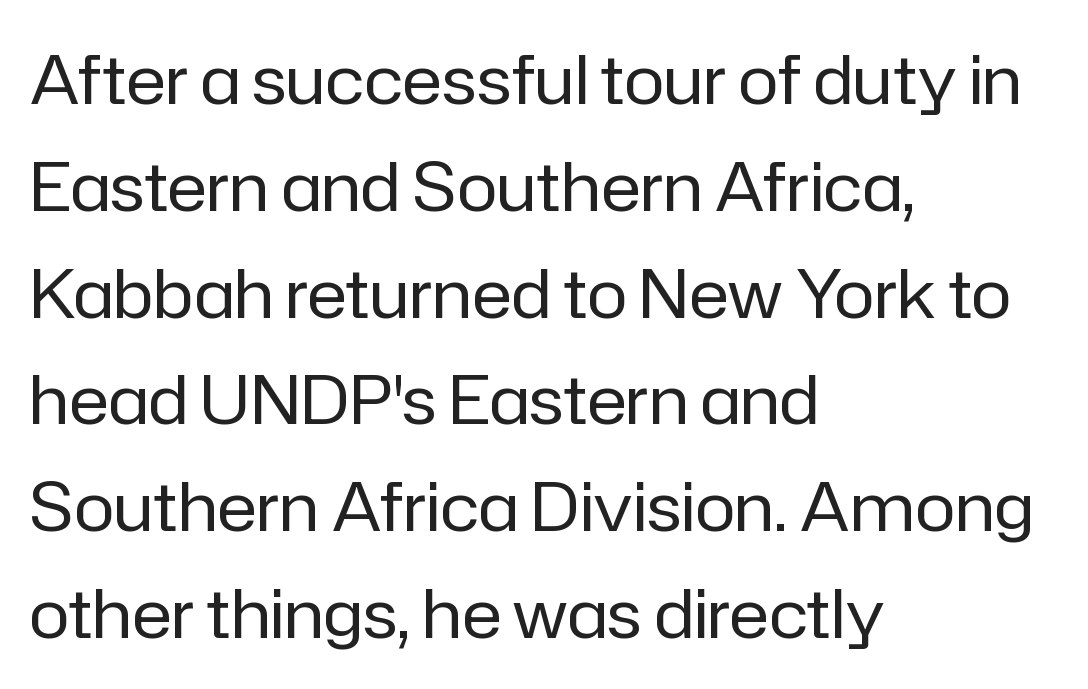
{"serif": "no", "italic": "no", "bold": "no", "weight": "regular", "width": "normal", "stroke_contrast": "low", "x_height": "medium", "monospaced": "no", "underline": "no", "align": "left", "line_spacing": "normal", "line_spacing_ratio": 1.57, "letter_spacing": "normal", "letter_spacing_em": 0.0, "glyph_px": 68}
